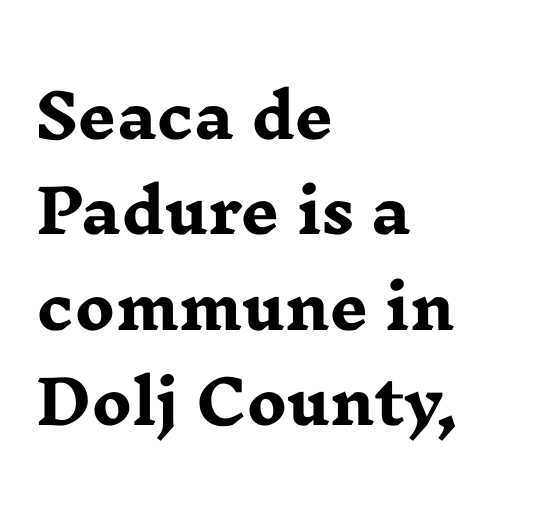
Q: Is the text bold? A: Yes.
Q: Is the text italic (slanted)? A: No, it is upright.
Q: Is the typeface a serif or a sans-serif typeface? A: Serif.
Q: Is the text underlined? A: No.
Q: How is the paragraph aligned? A: Left-aligned.
Q: Is the spacing between letters normal or unusually wide? A: Normal.
Q: Is the spacing between lines tight, normal or loose? A: Normal.
Q: Width (condensed, normal, or wide)? A: Wide.
Q: Stroke contrast? A: Low.
Q: x-height? A: Medium.
Q: Monospaced? A: No.
